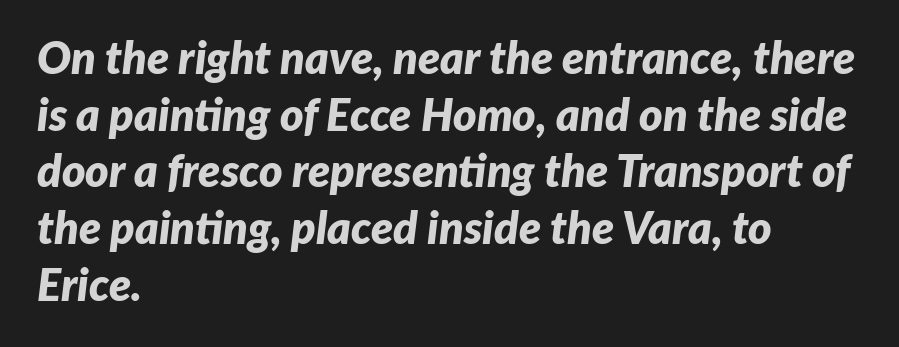
{"italic": "yes", "lean": "right", "slant_degrees": 7, "bold": "yes", "weight": "bold", "width": "normal", "stroke_contrast": "low", "x_height": "medium", "monospaced": "no", "underline": "no", "align": "left", "line_spacing": "normal", "line_spacing_ratio": 1.26, "letter_spacing": "normal", "letter_spacing_em": 0.0, "glyph_px": 45}
